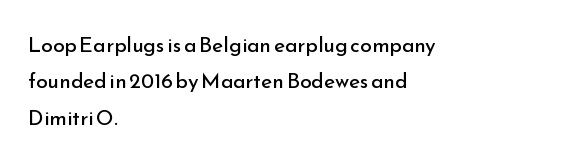
Q: Is the text bold? A: No.
Q: Is the text italic (slanted)? A: No, it is upright.
Q: Is the text underlined? A: No.
Q: How is the paragraph aligned? A: Left-aligned.
Q: Is the spacing between letters normal or unusually wide? A: Normal.
